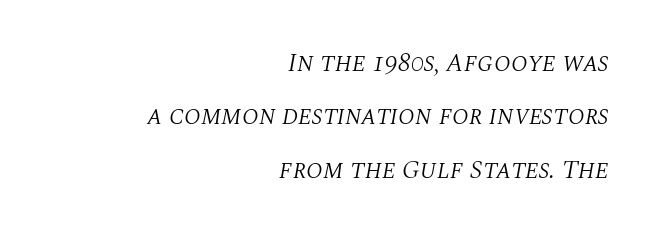
Q: Is the text bold? A: No.
Q: Is the text italic (slanted)? A: Yes, it leans right by about 10 degrees.
Q: Is the text underlined? A: No.
Q: How is the paragraph aligned? A: Right-aligned.
Q: Is the spacing between letters normal or unusually wide? A: Normal.
Q: Is the spacing between lines tight, normal or loose? A: Loose.
